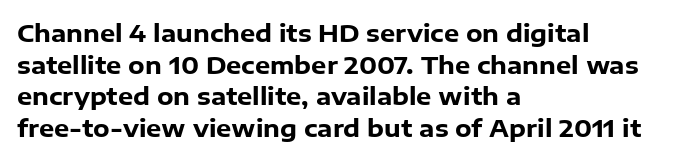
The image shows 24 px bold type, upright; set left-aligned, normal line spacing (1.32x), normal letter spacing, not underlined.
